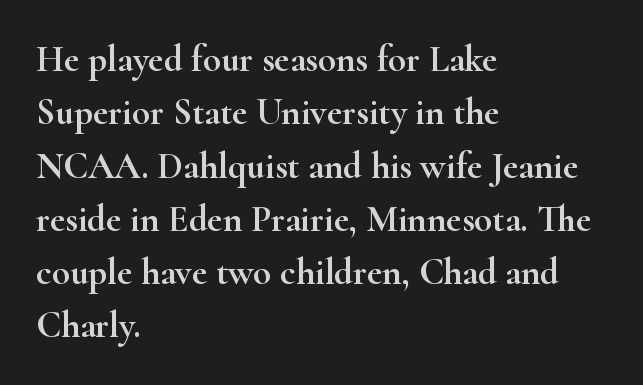
The image shows 37 px wide serif type, upright; set left-aligned, normal line spacing (1.44x), normal letter spacing, not underlined; high stroke contrast and a small x-height.
